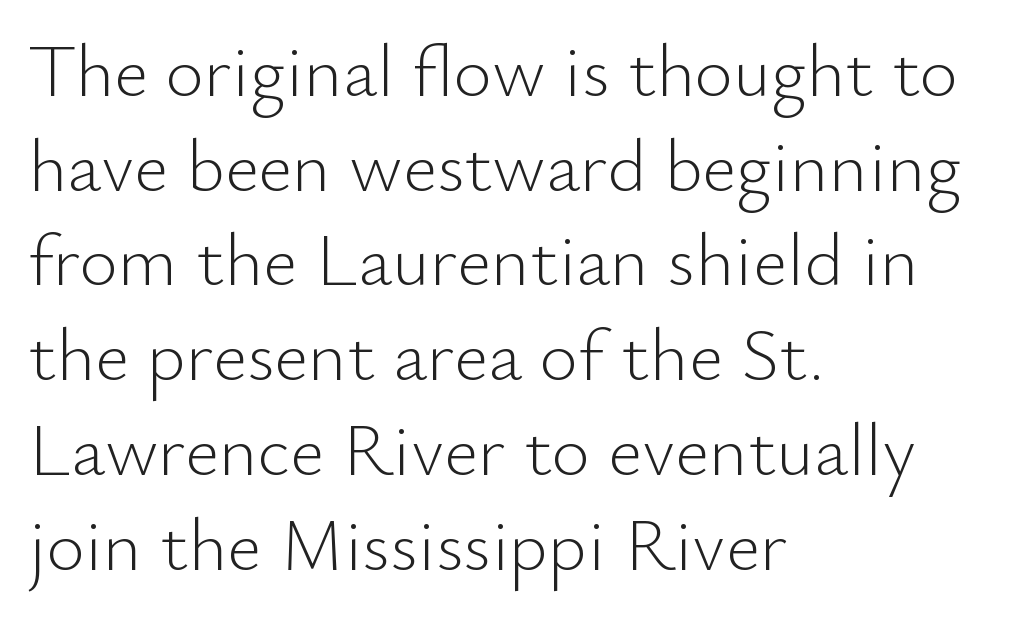
Unlike italic type, these characters show no tilt at all. Honestly, there is no underline to notice here at all. If you drew a ruler down the left edge, every line would touch it. Compared with a typical body face, this is equally light or lighter still. Honestly, the letter spacing is just normal — you wouldn't notice it. The letters carry no serifs — their stems end cleanly without finishing strokes.
